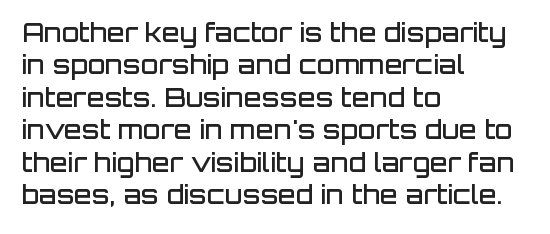
{"italic": "no", "bold": "semi", "underline": "no", "align": "left", "line_spacing": "normal", "line_spacing_ratio": 1.25, "letter_spacing": "normal", "letter_spacing_em": 0.0, "glyph_px": 26}
